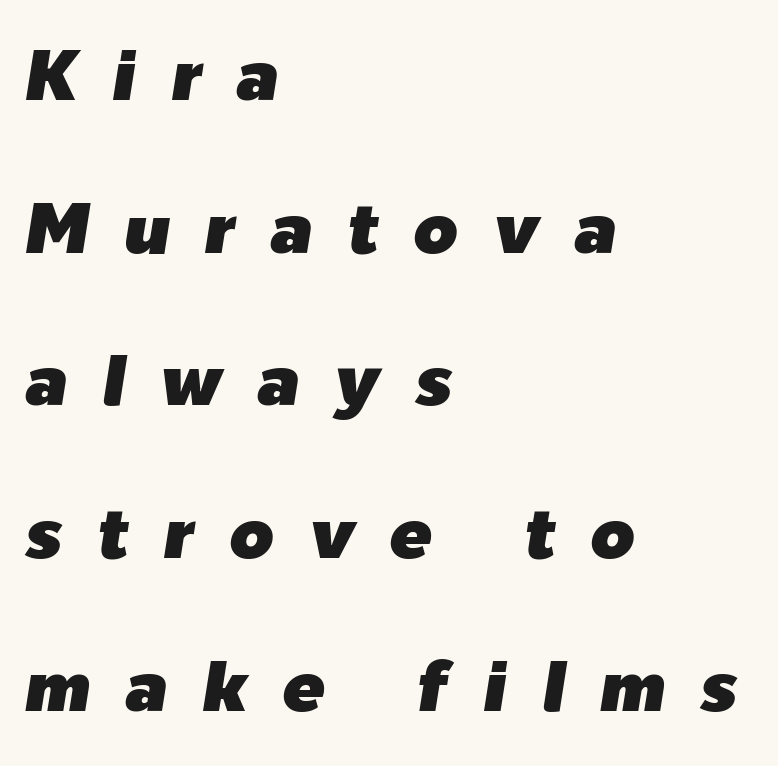
Do the characters align in a grid? No, the font is proportional. How would I describe the line gaps? Wide and relaxed. Quick note: italic. The line texture is sparse and dotted thanks to wide tracking. The rendering anchors every line to the left-hand side.
